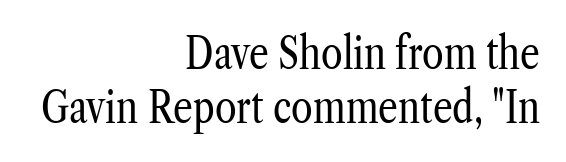
The image shows 44 px regular-weight, condensed serif type, upright; set right-aligned, line spacing 1.23x, normal letter spacing, not underlined; low stroke contrast and a medium x-height.
